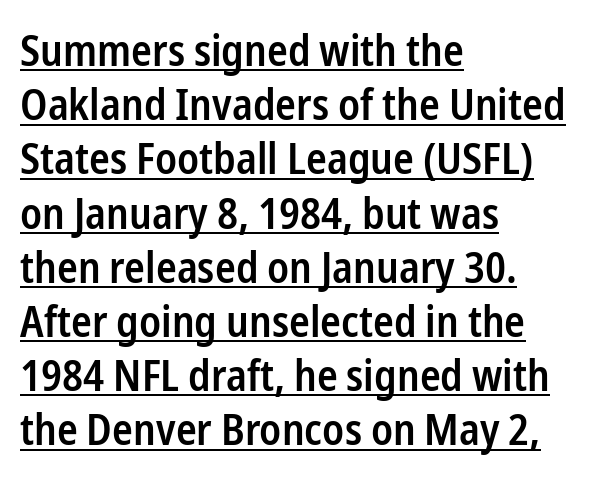
Q: Is the text bold? A: Semi-bold.
Q: Is the text italic (slanted)? A: No, it is upright.
Q: Is the typeface a serif or a sans-serif typeface? A: Sans-serif.
Q: Is the text underlined? A: Yes.
Q: How is the paragraph aligned? A: Left-aligned.
Q: Is the spacing between letters normal or unusually wide? A: Normal.
Q: Is the spacing between lines tight, normal or loose? A: Normal.
Q: Width (condensed, normal, or wide)? A: Condensed.
Q: Stroke contrast? A: Low.
Q: x-height? A: Medium.
Q: Monospaced? A: No.
